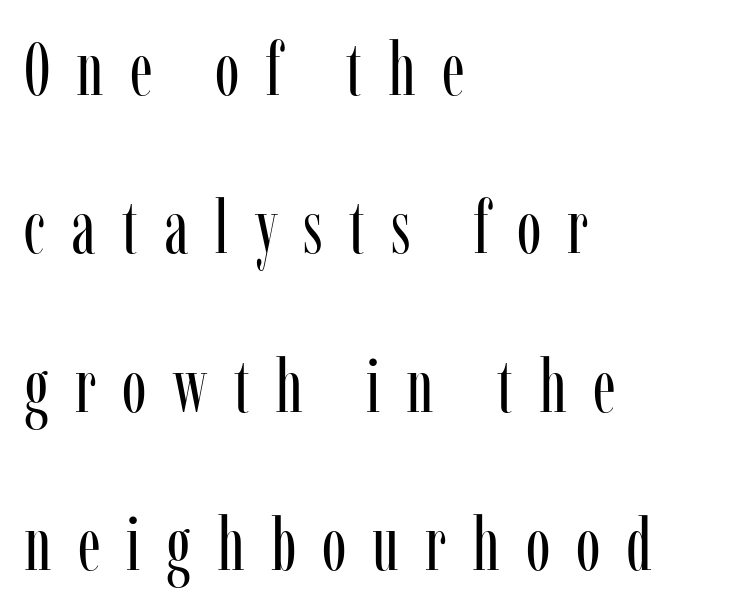
{"serif": "yes", "italic": "no", "bold": "no", "weight": "regular", "width": "condensed", "stroke_contrast": "low", "x_height": "medium", "monospaced": "no", "underline": "no", "align": "left", "line_spacing": "loose", "line_spacing_ratio": 2.14, "letter_spacing": "wide", "letter_spacing_em": 0.35, "glyph_px": 74}
